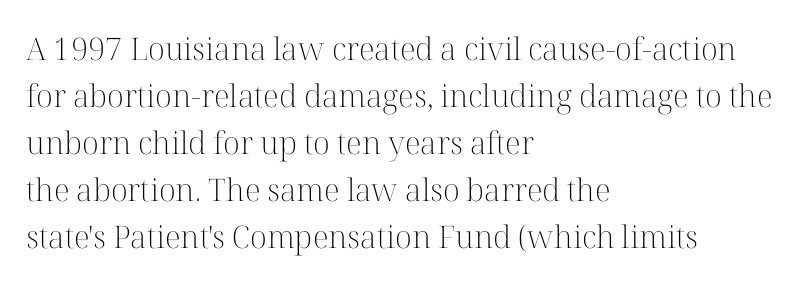
The image shows 31 px light serif type, upright; set left-aligned, normal line spacing (1.52x), normal letter spacing, not underlined; high stroke contrast and a medium x-height.
